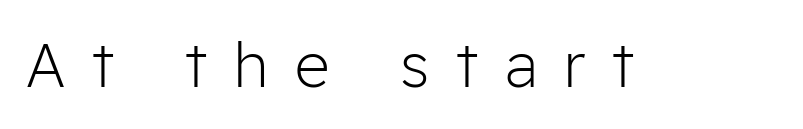
Q: Is the text bold? A: No.
Q: Is the text italic (slanted)? A: No, it is upright.
Q: Is the typeface a serif or a sans-serif typeface? A: Sans-serif.
Q: Is the text underlined? A: No.
Q: Is the spacing between letters normal or unusually wide? A: Unusually wide.
Q: Width (condensed, normal, or wide)? A: Normal.
Q: Stroke contrast? A: Low.
Q: x-height? A: Medium.
Q: Monospaced? A: No.
